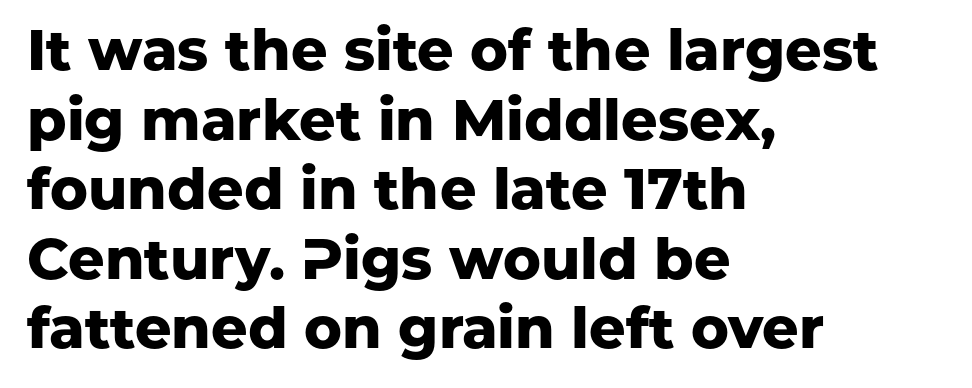
Typeset ragged right — the left edge is the straight one. On the weight axis this lands at bold, roughly 700. The specimen omits any rule beneath the text block's lines. Default kerning and tracking; the words read as compact shapes.
